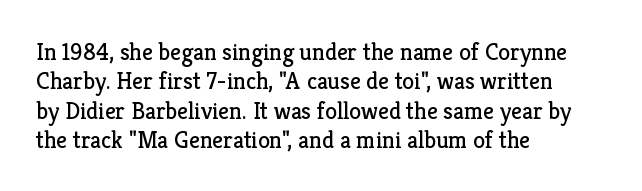
Notice how the stems are strictly vertical — no italics here. Standard letterfit; no display-style spreading of the glyphs. The space beneath each line is pristine and unruled. Counters stay open thanks to moderate or lighter strokes. A classic flush-left, rag-right setting is used for this passage.
